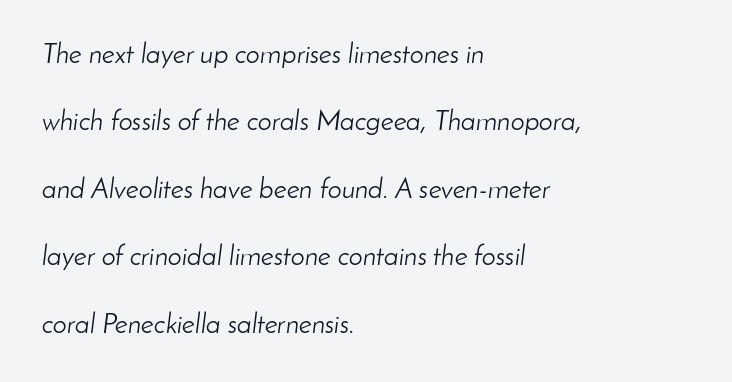
{"italic": "yes", "lean": "right", "slant_degrees": 8, "bold": "no", "weight": "light", "width": "normal", "stroke_contrast": "low", "x_height": "small", "monospaced": "no", "underline": "no", "align": "left", "line_spacing": "loose", "line_spacing_ratio": 2.41, "letter_spacing": "normal", "letter_spacing_em": 0.0, "glyph_px": 28}
